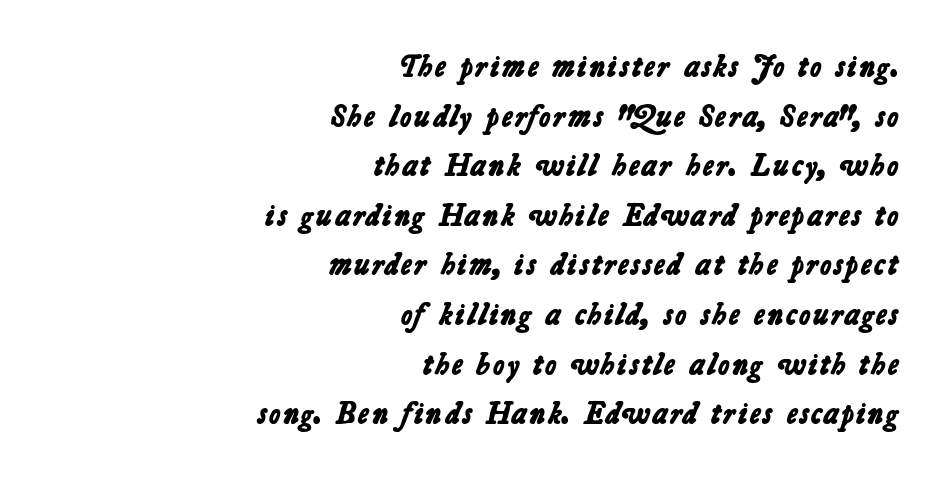
Horizontal alignment here is rightward, an uncommon choice for prose. Does the weight exceed regular? Yes, all the way to bold. In terms of leading, this rendering sits right in the middle. This is sans-serif lettering, the kind often seen on screens and signage. Between one letter and the next there's only the usual sliver of space.
